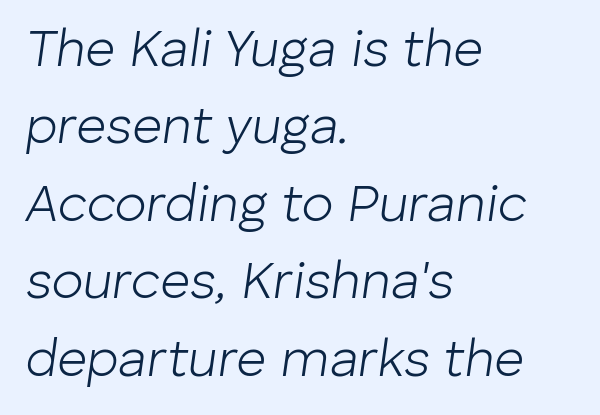
Q: Is the text bold? A: No.
Q: Is the text italic (slanted)? A: Yes, it leans right by about 8 degrees.
Q: Is the text underlined? A: No.
Q: How is the paragraph aligned? A: Left-aligned.
Q: Is the spacing between letters normal or unusually wide? A: Normal.
Q: Is the spacing between lines tight, normal or loose? A: Normal.
Q: Width (condensed, normal, or wide)? A: Normal.
Q: Stroke contrast? A: Low.
Q: x-height? A: Medium.
Q: Monospaced? A: No.
